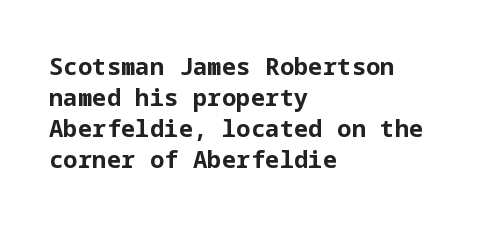
The image shows 24 px bold type, upright; set left-aligned, normal line spacing (1.29x), normal letter spacing, not underlined.
